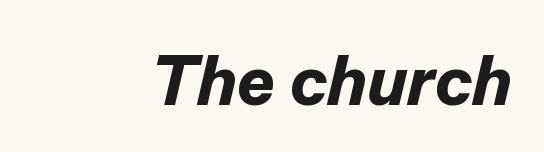
How heavy is the stroke? Heavy — this is a bold. These lines are rendered in a variable-pitch font. The letters sit at their default tracking, neither squeezed nor spread. The whole block is typeset with a tilt. The string is rendered with underlining switched off.
